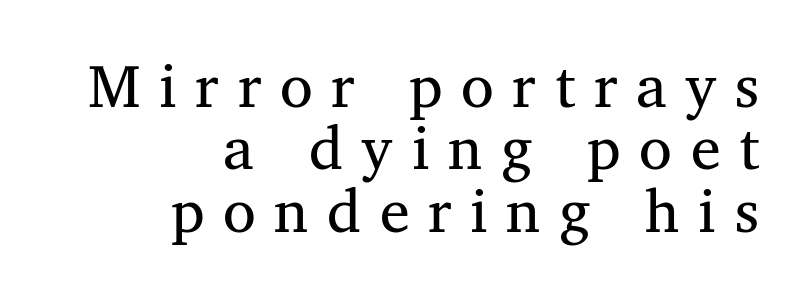
{"serif": "yes", "italic": "no", "width": "normal", "stroke_contrast": "medium", "x_height": "medium", "monospaced": "no", "underline": "no", "align": "right", "line_spacing": "tight", "line_spacing_ratio": 1.04, "letter_spacing": "wide", "letter_spacing_em": 0.31, "glyph_px": 60}
